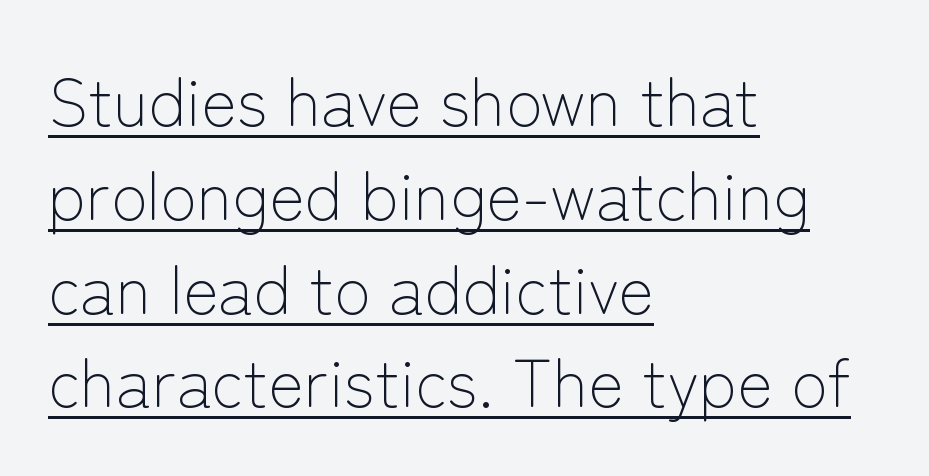
{"serif": "no", "italic": "no", "bold": "no", "weight": "light", "width": "normal", "stroke_contrast": "low", "x_height": "medium", "monospaced": "no", "underline": "yes", "align": "left", "line_spacing": "normal", "line_spacing_ratio": 1.4, "letter_spacing": "normal", "letter_spacing_em": 0.0, "glyph_px": 67}
